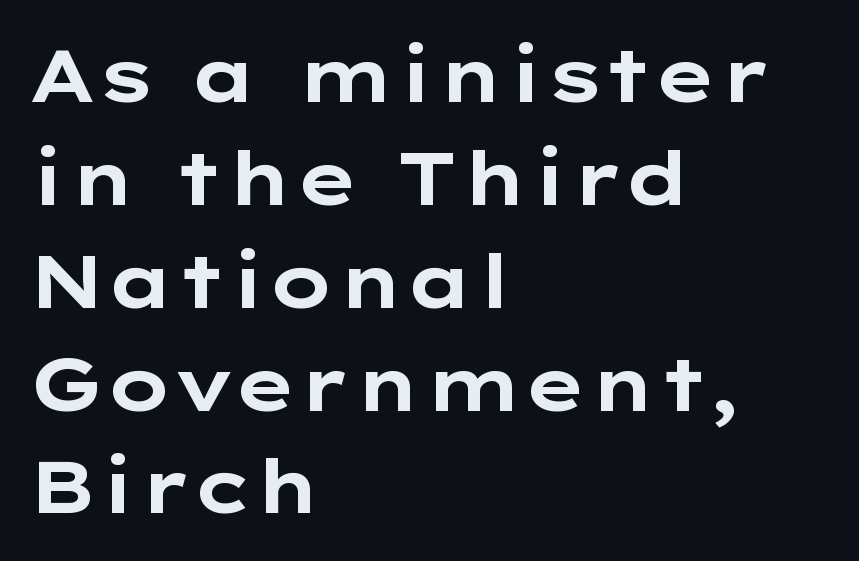
The image shows 74 px bold, wide sans-serif type, upright; set left-aligned, normal line spacing (1.39x), normal letter spacing, not underlined; low stroke contrast and a medium x-height.
